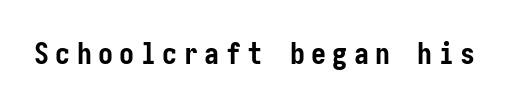
Every stem runs plumb, perpendicular to the baseline. Chunky letters — that's bold for sure. The type family on display is of the sans-serif kind. Unmarked baselines from the first word to the last. A typesetter would call this heavily tracked-out type.
